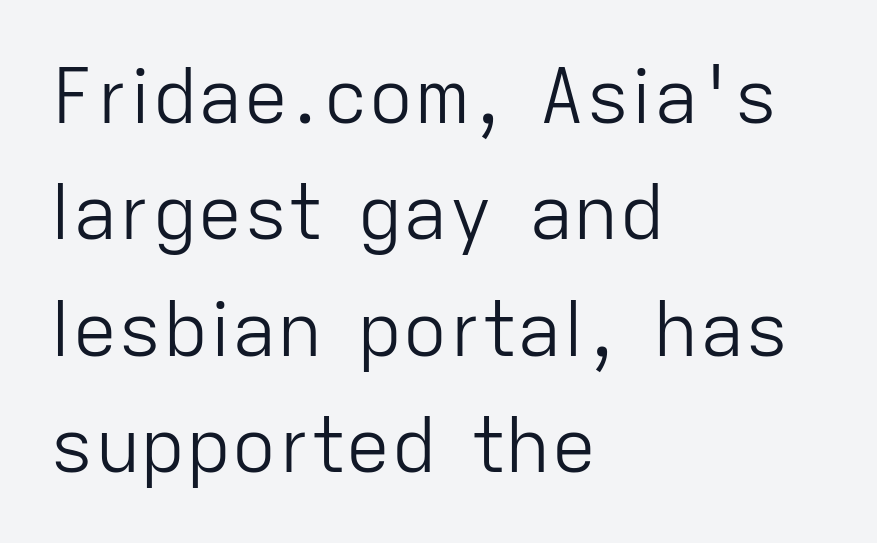
The image shows 76 px light sans-serif type, upright; set left-aligned, normal line spacing (1.53x), normal letter spacing, not underlined; low stroke contrast and a medium x-height.
